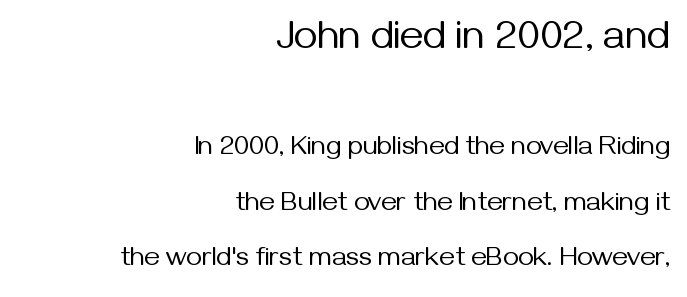
Alignment: flush right. The cut favours lightness, reaching ordinary text weight at its darkest. This sample has the flowing, uneven cadence of proportional lettering. Reading top to bottom, the characters get smaller at the block break. You could call the tracking neutral — neither tight nor loose.
